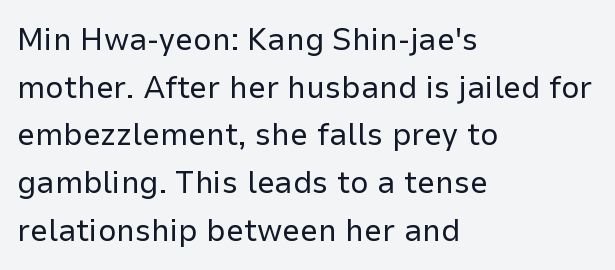
{"serif": "no", "italic": "no", "bold": "no", "weight": "regular", "width": "normal", "stroke_contrast": "low", "x_height": "medium", "monospaced": "no", "underline": "no", "align": "left", "line_spacing": "normal", "line_spacing_ratio": 1.49, "letter_spacing": "normal", "letter_spacing_em": 0.0, "glyph_px": 32}
